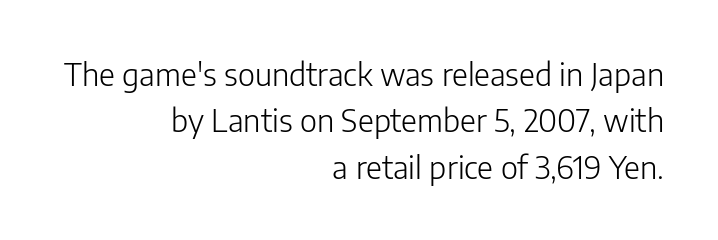
{"serif": "no", "italic": "no", "bold": "no", "weight": "light", "width": "normal", "stroke_contrast": "low", "x_height": "medium", "monospaced": "no", "underline": "no", "align": "right", "line_spacing": "normal", "line_spacing_ratio": 1.5, "letter_spacing": "normal", "letter_spacing_em": 0.0, "glyph_px": 31}
